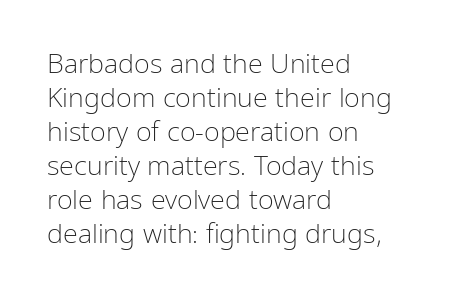
The image shows 27 px text type, upright; set left-aligned, normal line spacing (1.26x), normal letter spacing, not underlined.
